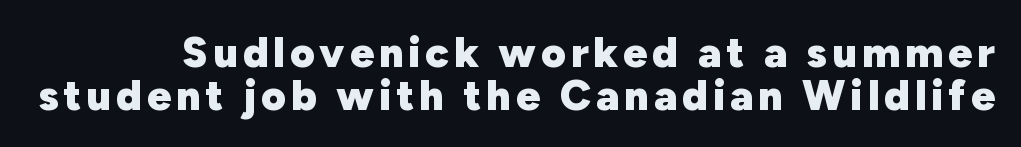
The image shows 43 px heavy sans-serif type, upright; set tight line spacing (1.0x), not underlined; low stroke contrast and a medium x-height.
